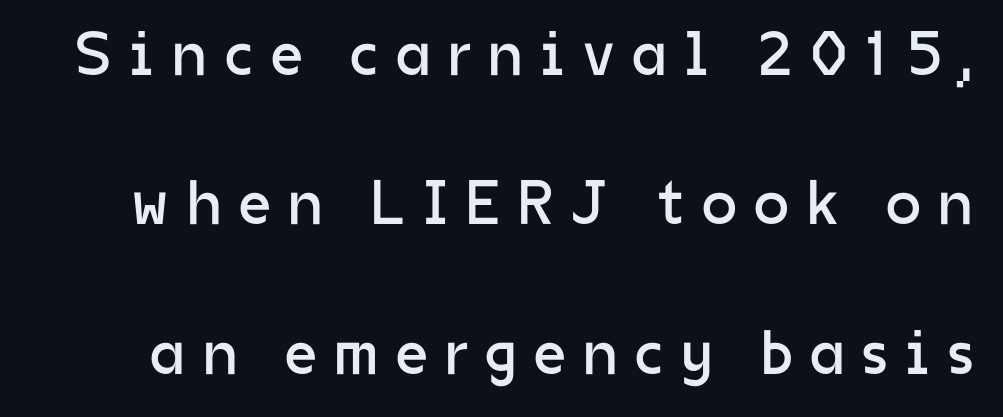
The image shows 63 px regular-weight sans-serif type, upright; set loose line spacing (2.37x), unusually wide letter spacing (+0.28 em), not underlined; low stroke contrast and a medium x-height.
